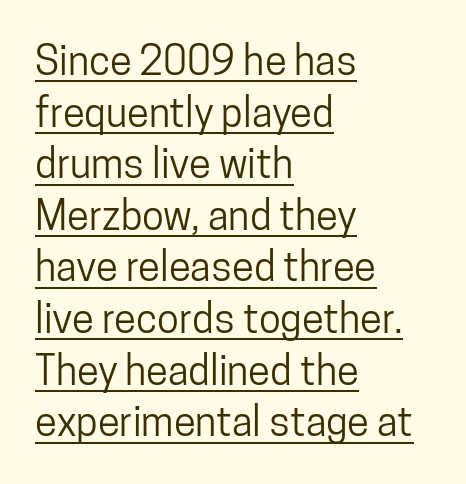
{"serif": "no", "italic": "no", "width": "condensed", "stroke_contrast": "low", "x_height": "medium", "monospaced": "no", "underline": "yes", "align": "left", "line_spacing": "normal", "line_spacing_ratio": 1.29, "letter_spacing": "normal", "letter_spacing_em": 0.0, "glyph_px": 40}
